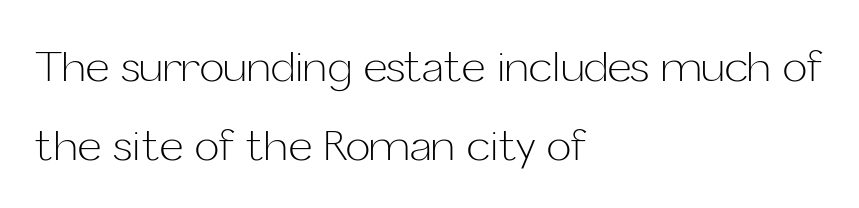
Q: Is the text bold? A: No.
Q: Is the text italic (slanted)? A: No, it is upright.
Q: Is the typeface a serif or a sans-serif typeface? A: Sans-serif.
Q: Is the text underlined? A: No.
Q: How is the paragraph aligned? A: Left-aligned.
Q: Is the spacing between letters normal or unusually wide? A: Normal.
Q: Is the spacing between lines tight, normal or loose? A: Loose.
Q: Width (condensed, normal, or wide)? A: Normal.
Q: Stroke contrast? A: Low.
Q: x-height? A: Medium.
Q: Monospaced? A: No.
